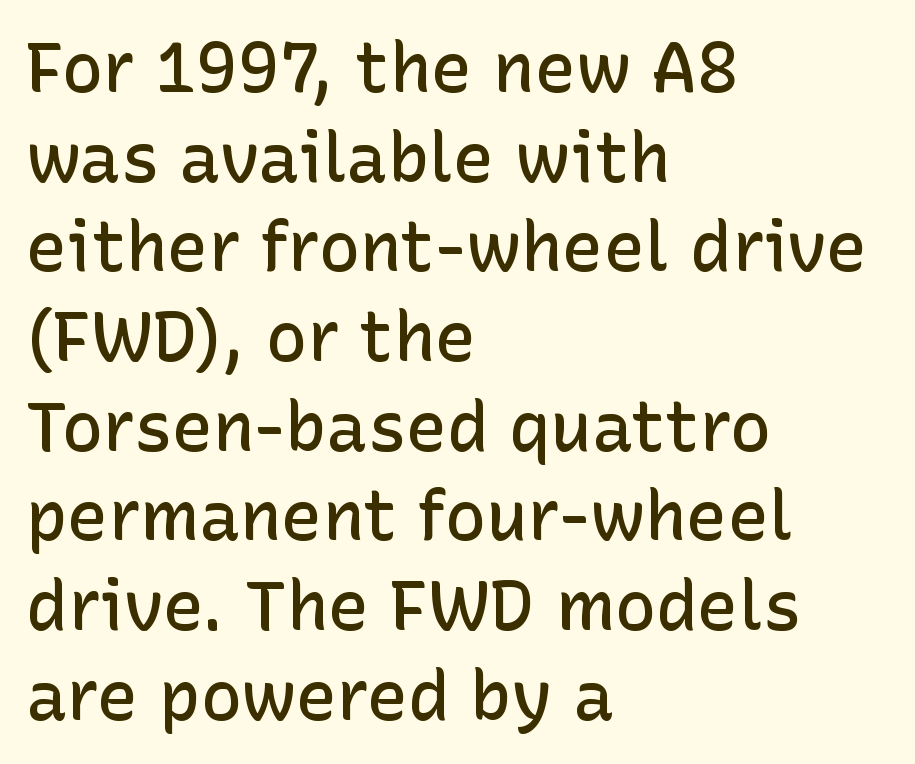
{"serif": "no", "italic": "no", "bold": "semi", "weight": "semibold", "width": "normal", "stroke_contrast": "low", "x_height": "medium", "monospaced": "no", "underline": "no", "align": "left", "line_spacing": "normal", "line_spacing_ratio": 1.3, "letter_spacing": "normal", "letter_spacing_em": 0.0, "glyph_px": 69}
